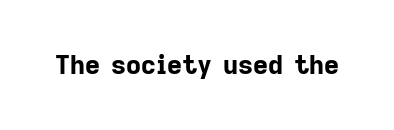
Only glyphs here, with clear space below each row. Rendered with straight, roman letterforms. The glyphs have the mass of a bold cut. Observe the ordinary spacing: letters are neighbours, not strangers.
